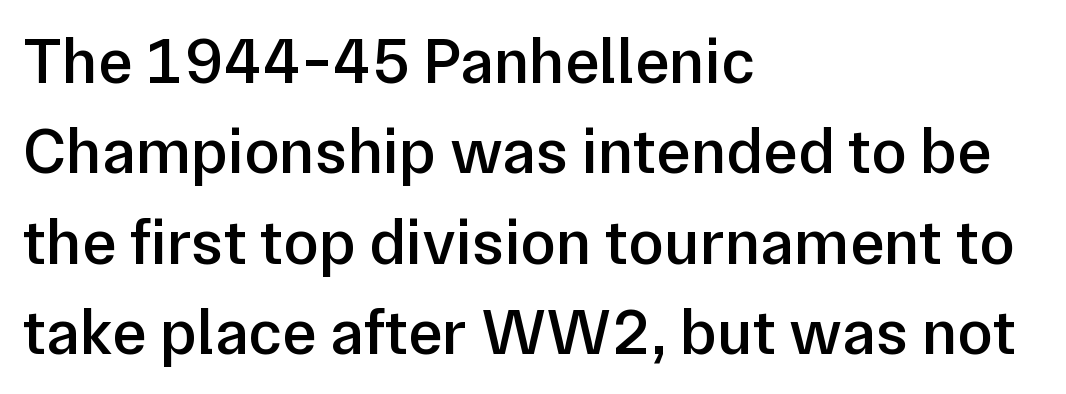
{"serif": "no", "italic": "no", "bold": "semi", "weight": "semibold", "width": "normal", "stroke_contrast": "low", "x_height": "medium", "monospaced": "no", "underline": "no", "align": "left", "line_spacing": "normal", "line_spacing_ratio": 1.39, "letter_spacing": "normal", "letter_spacing_em": 0.0, "glyph_px": 65}
